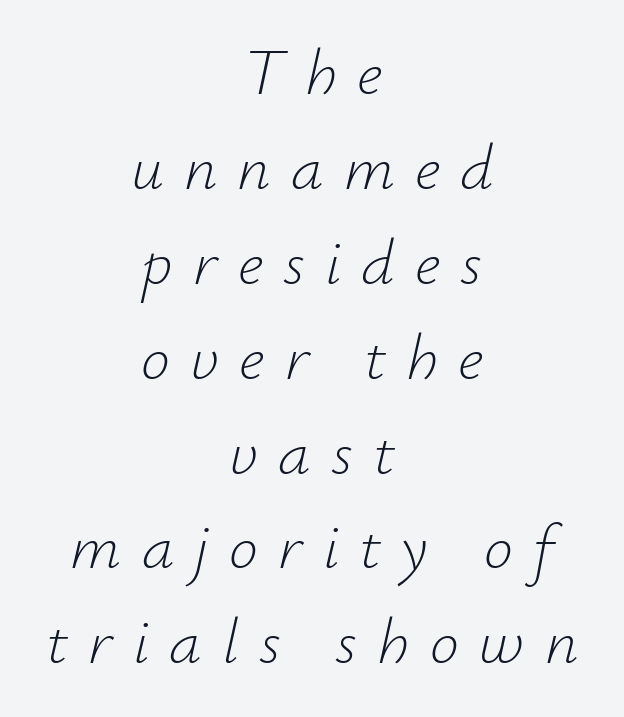
The lettering tilts uniformly, giving the passage an italic look. Do the characters align in a grid? No, the font is proportional. The vertical gap from one line to the next is medium. If you folded the block vertically in half, each line would mirror itself in length.
